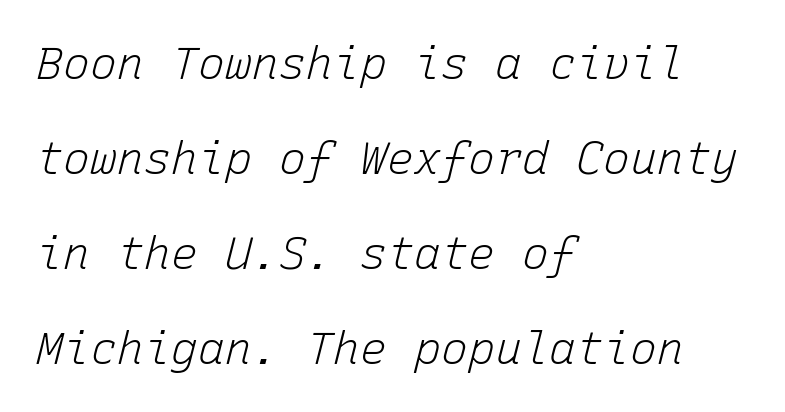
{"italic": "yes", "lean": "right", "slant_degrees": 15, "bold": "no", "weight": "light", "width": "normal", "stroke_contrast": "low", "x_height": "medium", "monospaced": "yes", "underline": "no", "align": "left", "line_spacing": "loose", "line_spacing_ratio": 2.11, "letter_spacing": "normal", "letter_spacing_em": 0.0, "glyph_px": 45}
